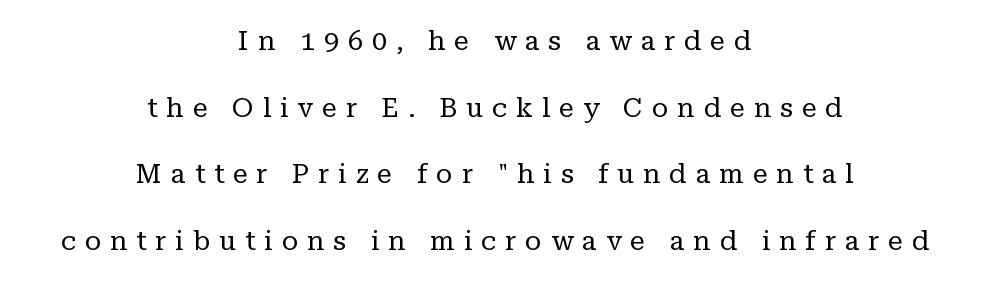
The image shows 27 px text type, upright; set centered, loose line spacing (2.47x), unusually wide letter spacing (+0.33 em), not underlined.
